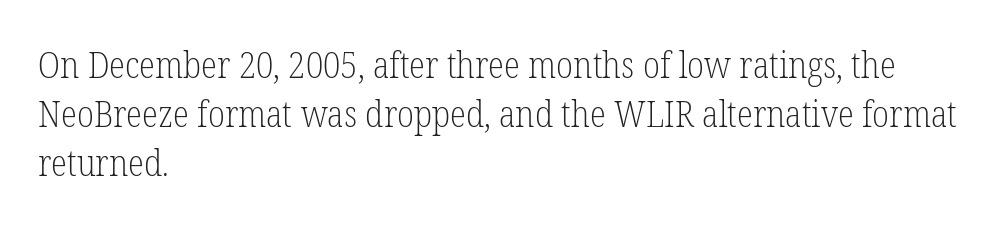
The image shows 37 px light, condensed serif type, upright; set left-aligned, normal line spacing (1.32x), normal letter spacing, not underlined; low stroke contrast and a medium x-height.
